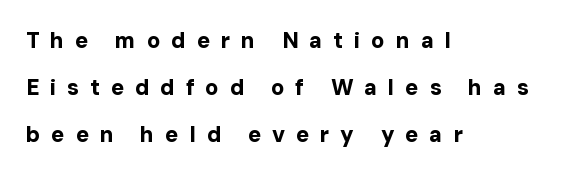
The image shows 22 px bold type, upright; set left-aligned, loose line spacing (2.14x), unusually wide letter spacing (+0.49 em), not underlined.
